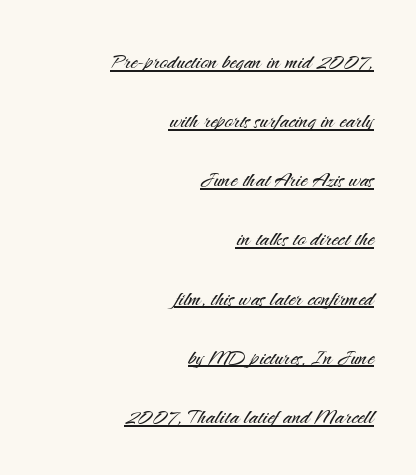
The image shows 27 px text type; set right-aligned, loose line spacing (2.19x), normal letter spacing, underlined.
